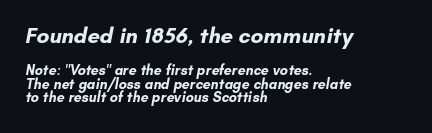
Q: Is the text bold? A: Yes.
Q: Is the text underlined? A: No.
Q: How is the paragraph aligned? A: Left-aligned.
Q: Is the spacing between letters normal or unusually wide? A: Normal.
Q: Is the spacing between lines tight, normal or loose? A: Tight.
Q: Which block of text is set in a larger size, the first (top) or the second (bottom)? A: The first (top) one.
